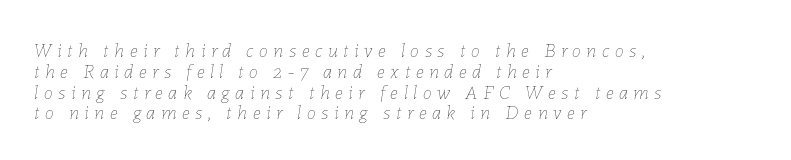
{"italic": "yes", "lean": "right", "slant_degrees": 7, "bold": "no", "underline": "no", "align": "left", "line_spacing": "tight", "line_spacing_ratio": 1.04, "letter_spacing": "wide", "letter_spacing_em": 0.28, "glyph_px": 20}
